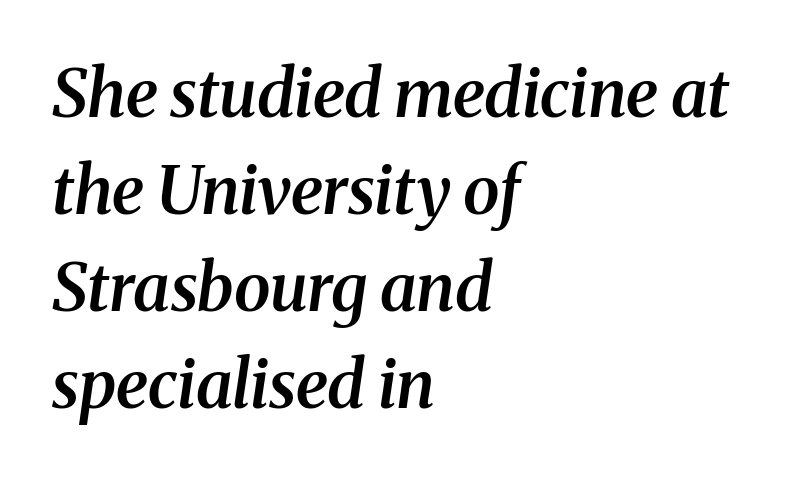
The passage shown is typed in a proportional face where columns would drift. Whoever set this chose a conventional vertical rhythm. You can tell from the footed stems that serif type was used. The baseline area is clear. If you drew a ruler down the left edge, every line would touch it. Weight: semibold (demi).
